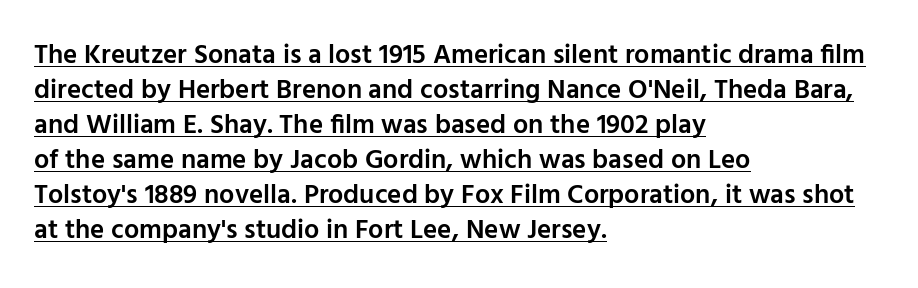
The lettering holds an erect, upright posture throughout. Nothing unusual about the tracking: characters are spaced as the font intends. A typographer would call this underscored text. Each line starts at the same left margin while the right side varies.
